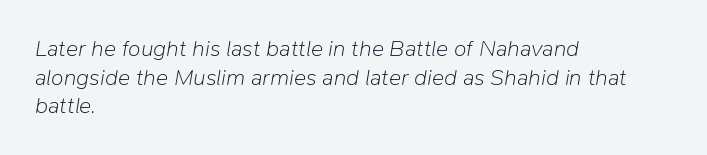
The image shows 23 px text type, italic (leaning right); set left-aligned, line spacing 1.24x, normal letter spacing, not underlined.
